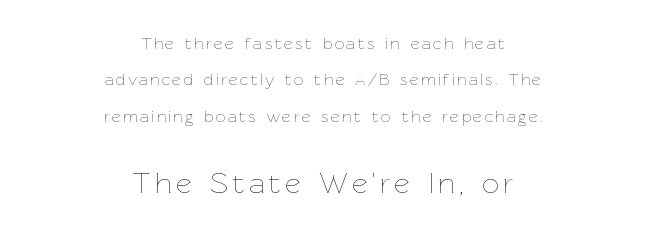
{"italic": "no", "bold": "no", "weight": "thin", "width": "normal", "stroke_contrast": "low", "x_height": "medium", "monospaced": "no", "underline": "no", "align": "center", "line_spacing": "loose", "line_spacing_ratio": 2.14, "larger_block": "second", "size_ratio": 1.76, "glyph_px": 30}
